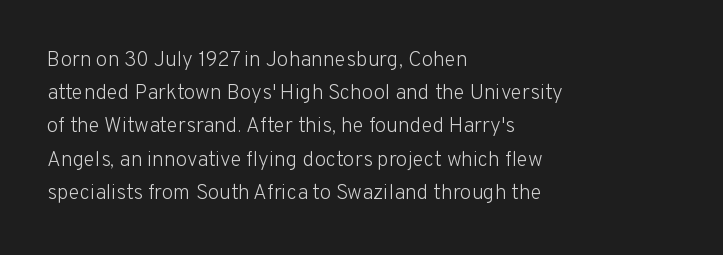
{"italic": "no", "bold": "no", "underline": "no", "align": "left", "line_spacing": "normal", "line_spacing_ratio": 1.58, "letter_spacing": "normal", "letter_spacing_em": 0.0, "glyph_px": 21}
